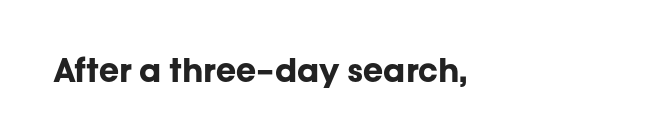
You'd pick this weight for a headline — it's a proper bold. I'd call this a sans setting — the letters go barefoot. The area under the type is left untouched. Spacing verdict: proportional, widths tailored to each character. The line texture is even and compact thanks to regular tracking. These lines were composed using upright roman letters.
